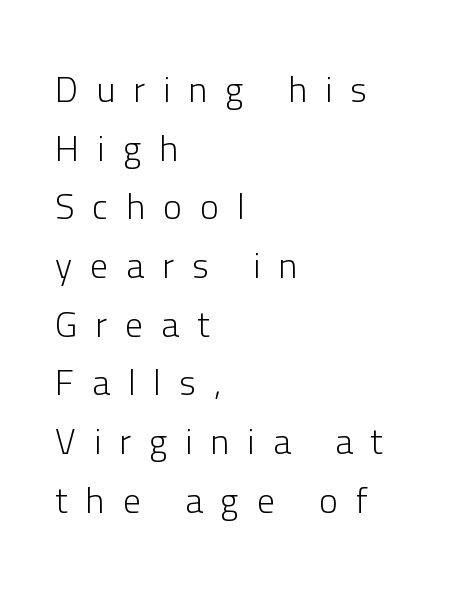
The passage shown stacks its lines at a standard gap. The typography opts for an upright posture over an oblique one. Each row of text sits above clean, open space. Bold? No — there's no thickening of the strokes.
